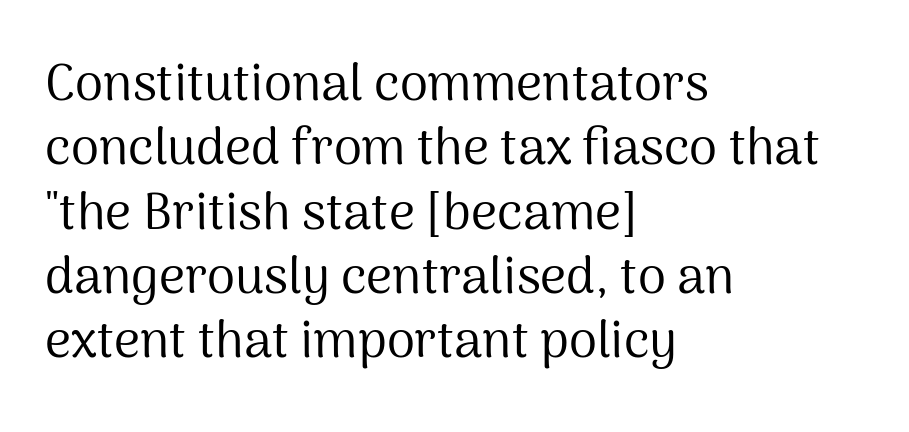
Q: Is the text bold? A: No.
Q: Is the text italic (slanted)? A: No, it is upright.
Q: Is the typeface a serif or a sans-serif typeface? A: Sans-serif.
Q: Is the text underlined? A: No.
Q: How is the paragraph aligned? A: Left-aligned.
Q: Is the spacing between letters normal or unusually wide? A: Normal.
Q: Is the spacing between lines tight, normal or loose? A: Normal.
Q: Width (condensed, normal, or wide)? A: Normal.
Q: Stroke contrast? A: Medium.
Q: x-height? A: Medium.
Q: Monospaced? A: No.
